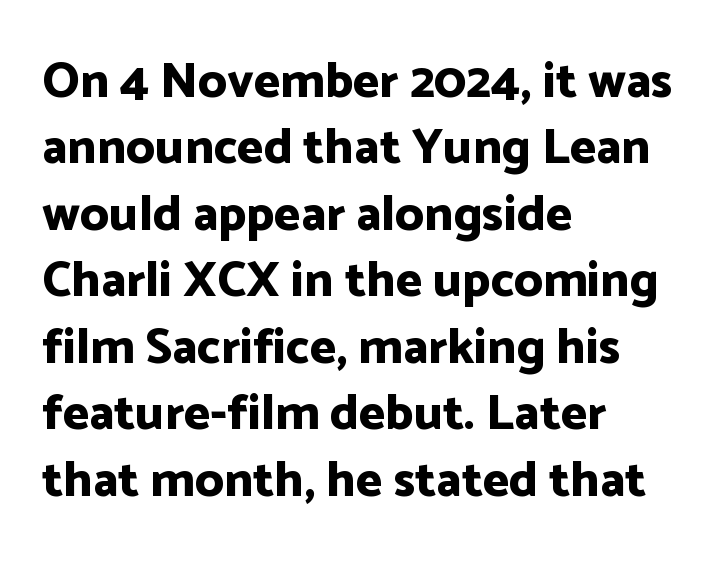
Q: Is the text bold? A: Yes.
Q: Is the text italic (slanted)? A: No, it is upright.
Q: Is the typeface a serif or a sans-serif typeface? A: Sans-serif.
Q: Is the text underlined? A: No.
Q: How is the paragraph aligned? A: Left-aligned.
Q: Is the spacing between letters normal or unusually wide? A: Normal.
Q: Is the spacing between lines tight, normal or loose? A: Normal.
Q: Width (condensed, normal, or wide)? A: Normal.
Q: Stroke contrast? A: Low.
Q: x-height? A: Medium.
Q: Monospaced? A: No.
